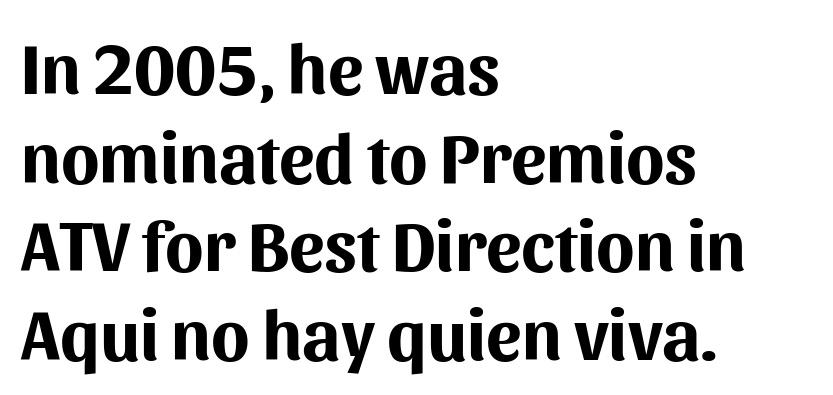
Look at the stroke-to-counter ratio: heavy, a bold. These lines stack with their left ends in a neat column. The type family on display is of the sans-serif kind. A normal amount of white space separates one row of letters from the next.
